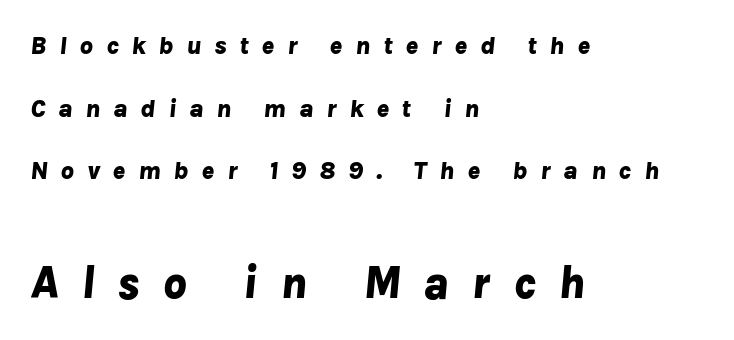
The image shows 46 px bold type, italic (leaning right); set left-aligned, loose line spacing (2.41x), unusually wide letter spacing (+0.49 em), not underlined; the second (bottom) block is 1.77x larger; low stroke contrast and a medium x-height.
